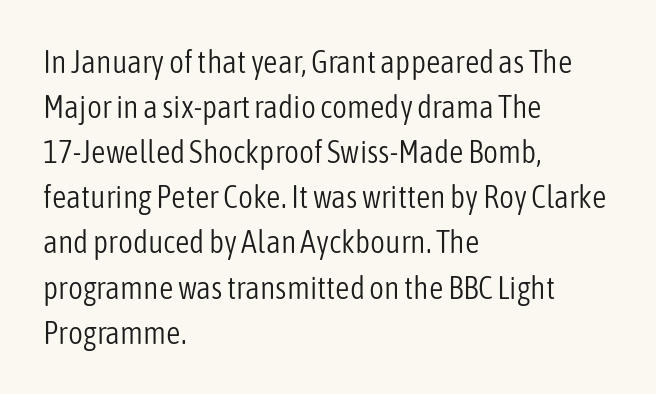
Q: Is the text bold? A: No.
Q: Is the text italic (slanted)? A: No, it is upright.
Q: Is the typeface a serif or a sans-serif typeface? A: Sans-serif.
Q: Is the text underlined? A: No.
Q: How is the paragraph aligned? A: Left-aligned.
Q: Is the spacing between letters normal or unusually wide? A: Normal.
Q: Is the spacing between lines tight, normal or loose? A: Normal.
Q: Width (condensed, normal, or wide)? A: Condensed.
Q: Stroke contrast? A: Low.
Q: x-height? A: Medium.
Q: Monospaced? A: No.
